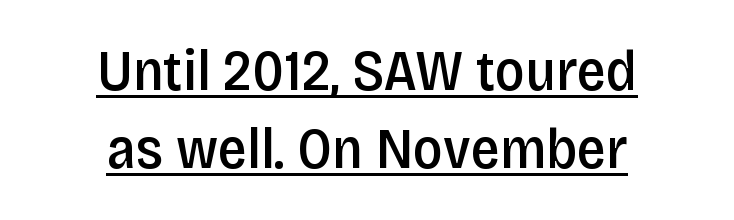
{"serif": "no", "italic": "no", "bold": "semi", "weight": "semibold", "width": "condensed", "stroke_contrast": "low", "x_height": "large", "monospaced": "no", "underline": "yes", "align": "center", "line_spacing": "normal", "line_spacing_ratio": 1.34, "letter_spacing": "normal", "letter_spacing_em": 0.0, "glyph_px": 58}
